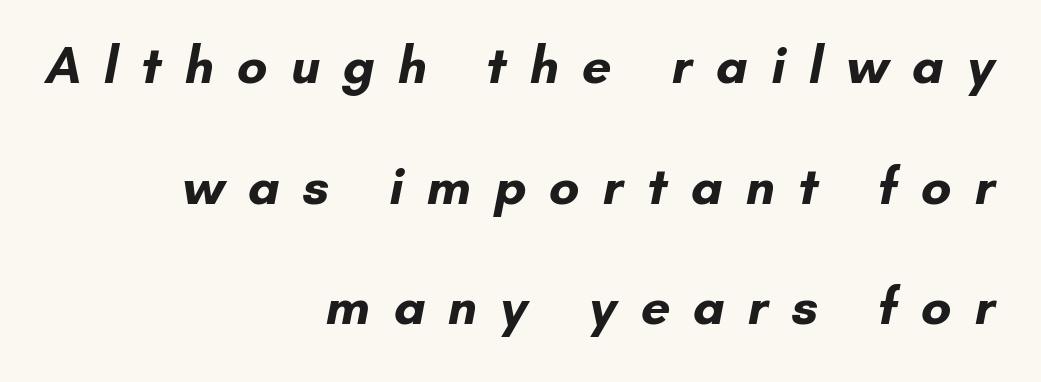
The image shows 52 px bold sans-serif type; set right-aligned, loose line spacing (2.32x), unusually wide letter spacing (+0.44 em), not underlined; low stroke contrast and a small x-height.
